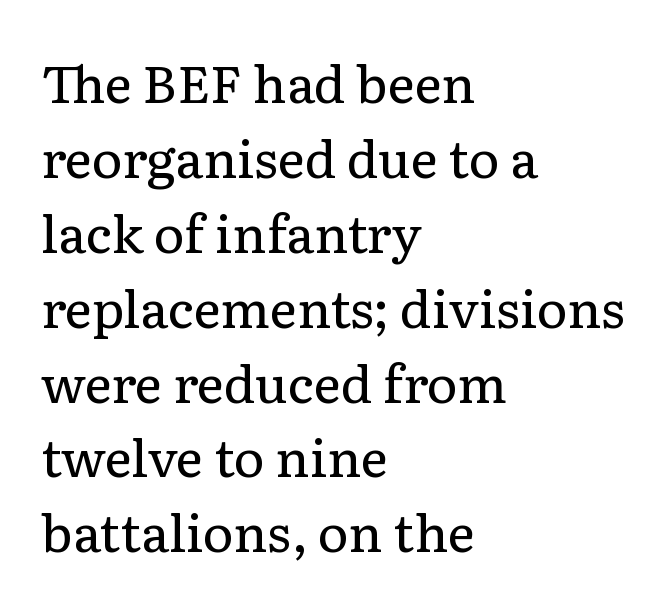
The image shows 52 px regular-weight serif type, upright; set left-aligned, normal line spacing (1.44x), normal letter spacing, not underlined; low stroke contrast and a medium x-height.
